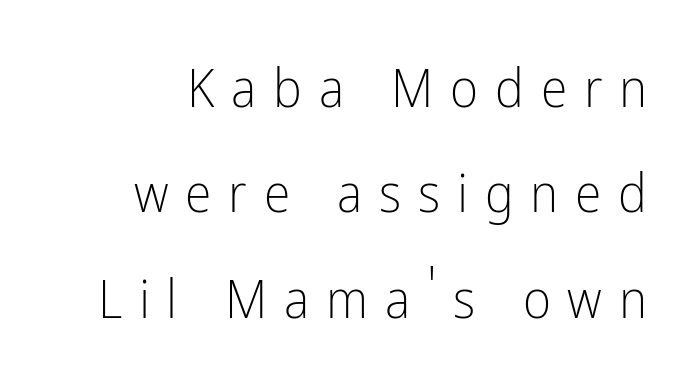
The image shows 54 px light, condensed sans-serif type, upright; set loose line spacing (1.95x), unusually wide letter spacing (+0.31 em), not underlined; low stroke contrast and a medium x-height.
